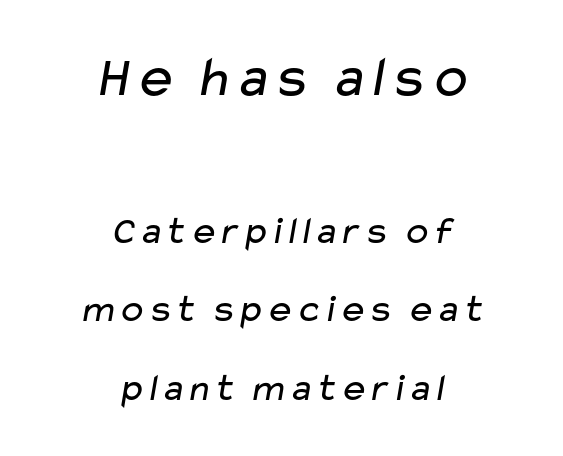
The image shows 58 px regular-weight, wide sans-serif type; set centered, loose line spacing (2.01x), normal letter spacing, not underlined; the first (top) block is 1.49x larger; low stroke contrast and a medium x-height.
